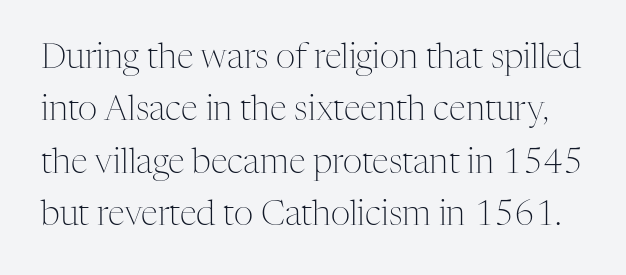
Words float on clear page, feet unadorned. These lines are rendered in a variable-pitch font. The typesetting does not lean heavy: it is not bold. Characters remain perfectly vertical along every line. If you measured baseline to baseline, you'd find a middling distance. The glyphs in this specimen are seriffed.
